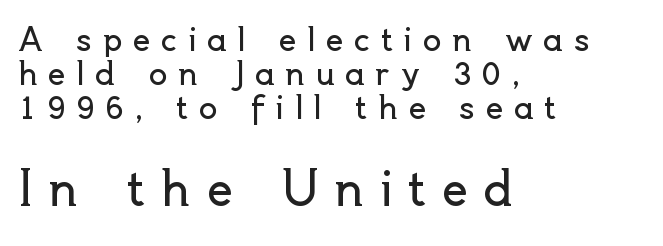
Leading is clearly below the norm, producing a dense column. There is plenty of visible air inserted between adjacent glyphs. Is this a heavy cut? Hardly; it is regular or lighter. Think of a printed novel: that variable character pitch is what you see here. Every character sits straight up, as roman type does. The type family on display is of the sans-serif kind.
